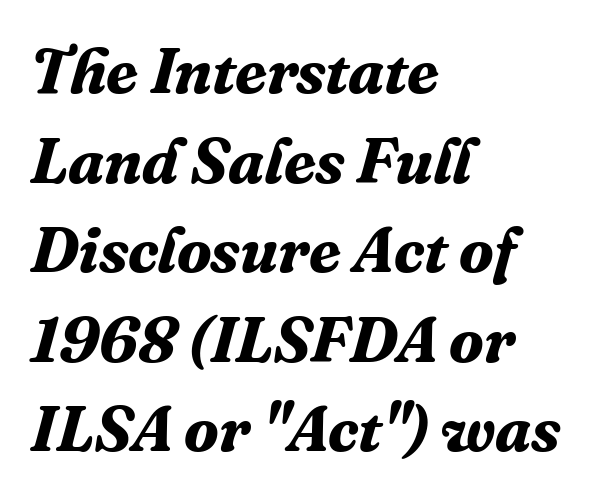
The typeface chosen for these lines features serifs. What's the leading like? Ordinary, nothing unusual. Does the weight exceed regular? Yes, all the way to bold. Is the letter spacing exaggerated? No — it looks like the ordinary default. The rag falls on the right side of this text block. The lettering tilts uniformly, giving the passage an italic look.
